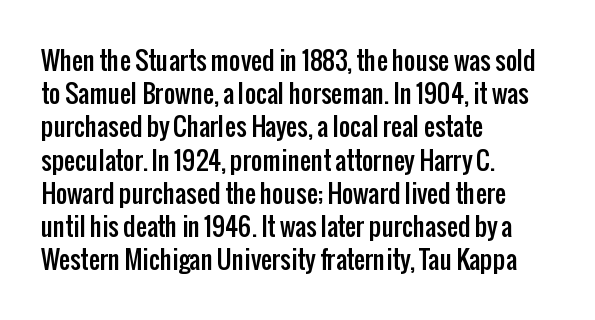
The image shows 25 px text type, upright; set left-aligned, normal line spacing (1.33x), normal letter spacing, not underlined.
